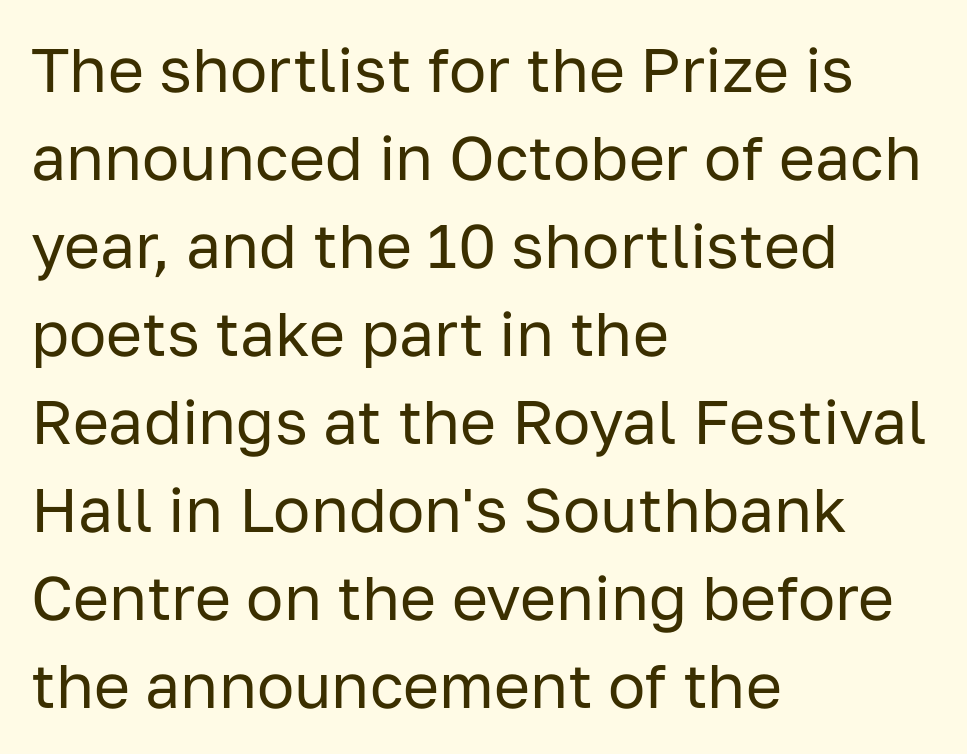
The image shows 62 px regular-weight sans-serif type, upright; set left-aligned, normal line spacing (1.42x), normal letter spacing, not underlined; low stroke contrast and a medium x-height.
